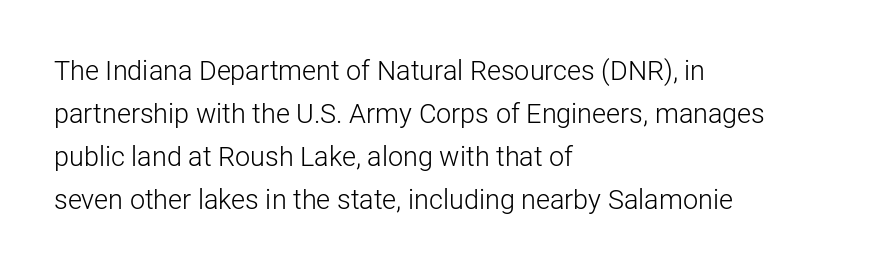
Line beginnings align vertically; line endings do not. Quick note: not italic, upright. No chunkiness to these letters — they're not bold. Default kerning and tracking; the words read as compact shapes.
